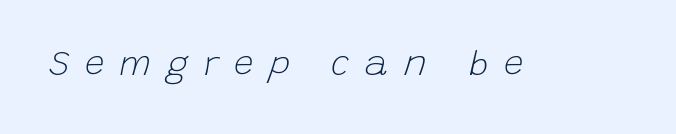
{"italic": "yes", "lean": "right", "slant_degrees": 15, "bold": "no", "weight": "light", "width": "normal", "stroke_contrast": "low", "x_height": "large", "monospaced": "no", "underline": "no", "letter_spacing": "wide", "letter_spacing_em": 0.44, "glyph_px": 35}
